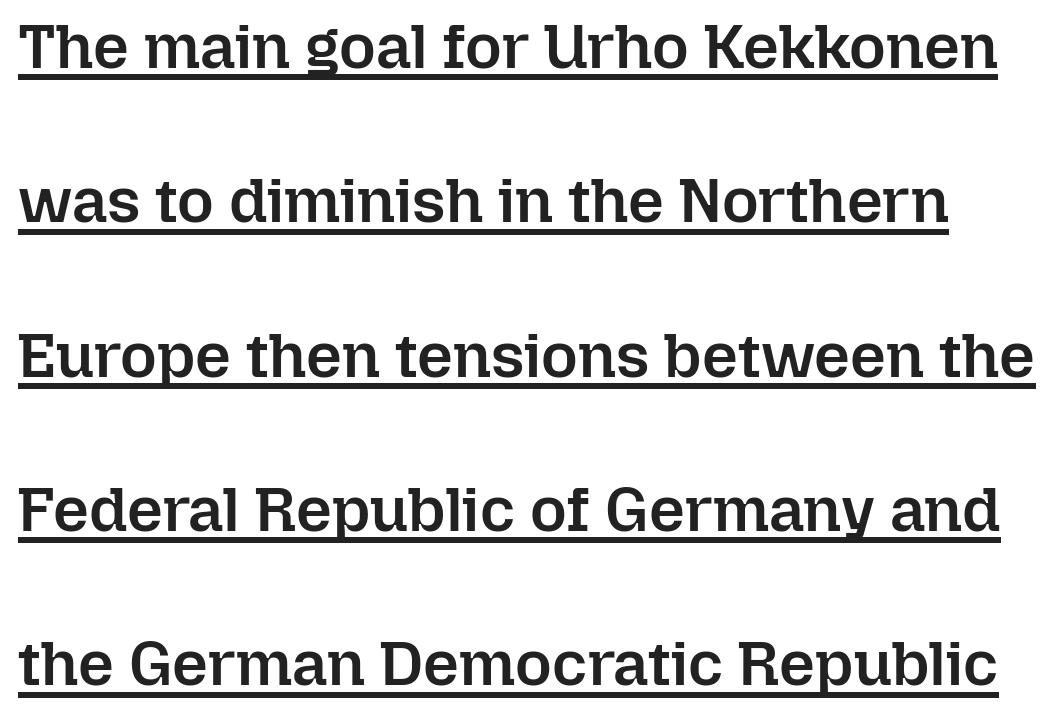
Q: Is the text bold? A: Semi-bold.
Q: Is the text italic (slanted)? A: No, it is upright.
Q: Is the text underlined? A: Yes.
Q: Is the spacing between letters normal or unusually wide? A: Normal.
Q: Is the spacing between lines tight, normal or loose? A: Loose.
Q: Width (condensed, normal, or wide)? A: Normal.
Q: Stroke contrast? A: Low.
Q: x-height? A: Medium.
Q: Monospaced? A: No.
